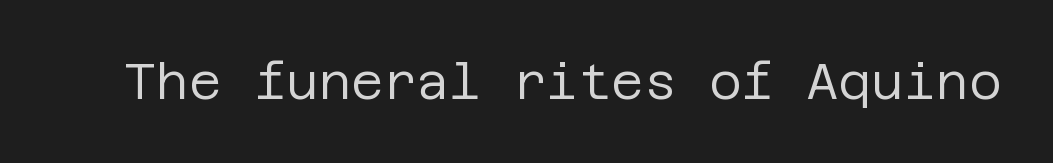
{"serif": "no", "italic": "no", "bold": "no", "weight": "regular", "width": "normal", "stroke_contrast": "low", "x_height": "large", "underline": "no", "letter_spacing": "normal", "letter_spacing_em": 0.0, "glyph_px": 50}
